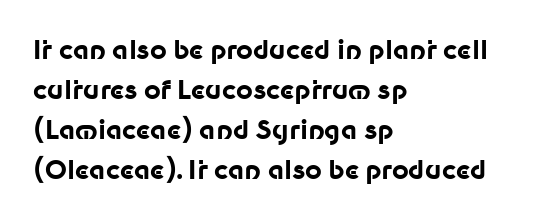
Q: Is the text bold? A: Yes.
Q: Is the text italic (slanted)? A: No, it is upright.
Q: Is the text underlined? A: No.
Q: How is the paragraph aligned? A: Left-aligned.
Q: Is the spacing between letters normal or unusually wide? A: Normal.
Q: Is the spacing between lines tight, normal or loose? A: Normal.
